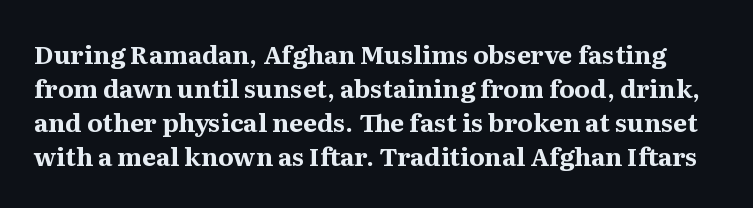
Q: Is the text bold? A: Yes.
Q: Is the text italic (slanted)? A: No, it is upright.
Q: Is the text underlined? A: No.
Q: Is the spacing between letters normal or unusually wide? A: Normal.
Q: Is the spacing between lines tight, normal or loose? A: Normal.
